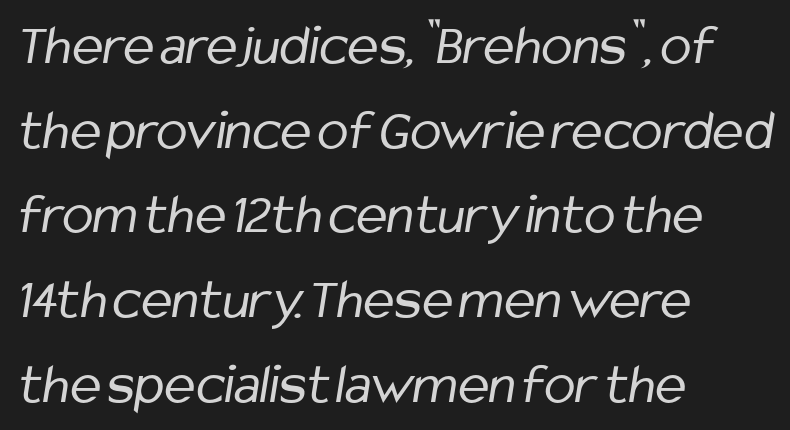
Q: Is the text bold? A: No.
Q: Is the typeface a serif or a sans-serif typeface? A: Sans-serif.
Q: Is the text underlined? A: No.
Q: How is the paragraph aligned? A: Left-aligned.
Q: Is the spacing between letters normal or unusually wide? A: Normal.
Q: Is the spacing between lines tight, normal or loose? A: Normal.
Q: Width (condensed, normal, or wide)? A: Condensed.
Q: Stroke contrast? A: Low.
Q: x-height? A: Medium.
Q: Monospaced? A: No.
